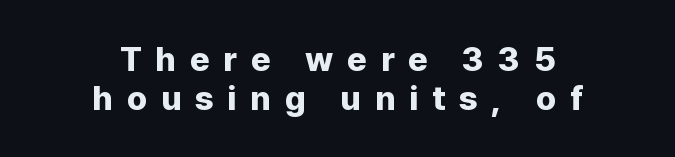
The image shows 34 px bold sans-serif type, upright; set centered, tight line spacing (1.14x), unusually wide letter spacing (+0.4 em), not underlined; low stroke contrast and a medium x-height.
